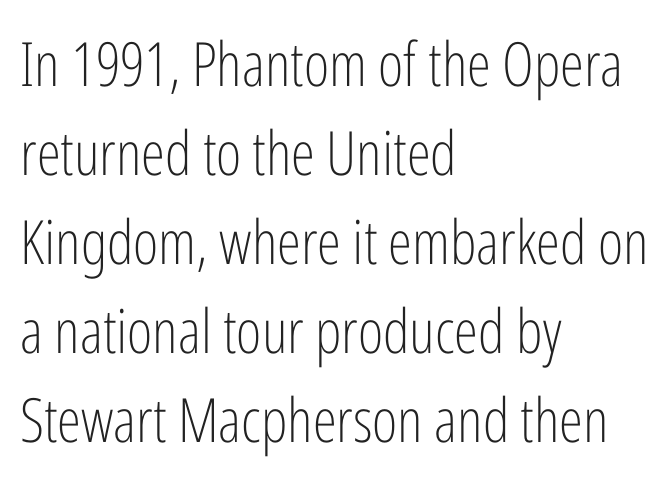
Underline: absent. A typesetter would call this zero additional tracking. This block has exactly the height ordinary leading produces. No extra ink here — the face is not bold.
